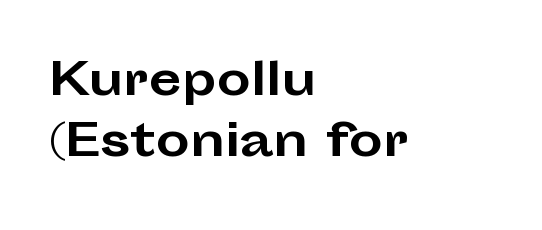
These words are printed bold, with thick strokes throughout. The lines are quadded left. Check the space under the baseline: it is left empty. Do the characters align in a grid? No, the font is proportional.
